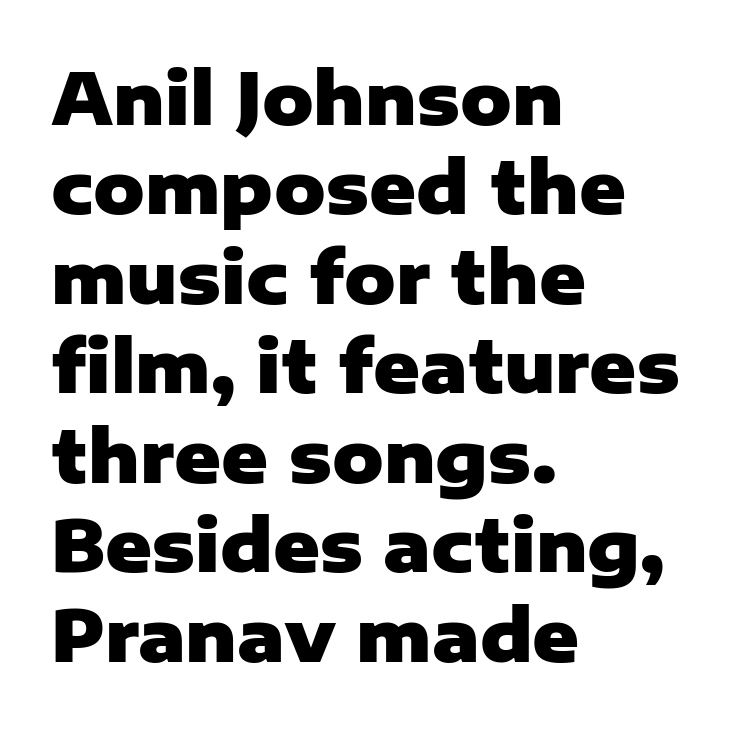
The type sits square on the baseline with zero lean. Short and long lines alike share a common starting point at left. Only glyphs here, with clear space below each row. Letterform terminals end flat and unadorned throughout the passage. Summary of vertical rhythm: regular, with standard interline spacing.
